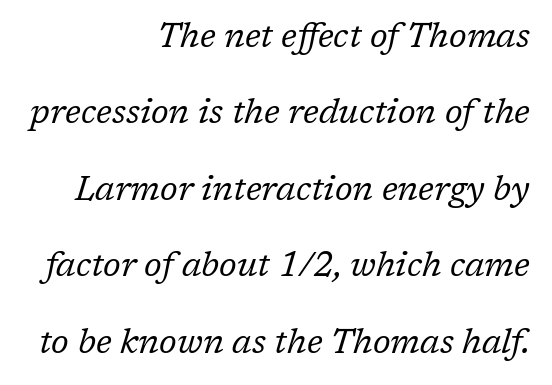
Note the varied advance widths — an 'i' is clearly narrower than an 'm'. The foot of each line stays bare and open. Words appear dense and cohesive because spacing is normal. Does the type have serifs? Yes, each stem ends in a small foot. The letters are slanted; this is an italic face.
